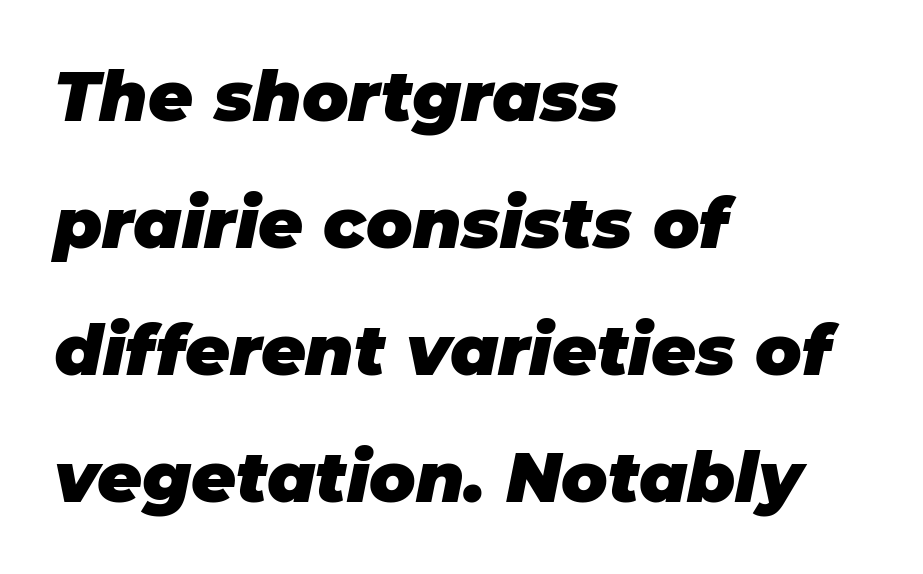
The image shows 69 px heavy type, italic (leaning right); set left-aligned, line spacing 1.84x, normal letter spacing, not underlined; low stroke contrast and a large x-height.
